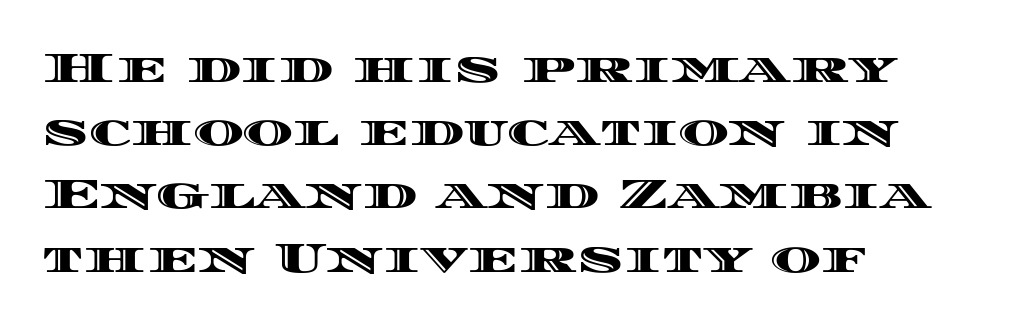
The passage shown has conventional tracking throughout. Upright lettering throughout. The rendering uses natural spacing where letterforms have individual widths. Each line starts at the same left margin while the right side varies. Notice how descenders clear the ascenders below comfortably — that's standard leading. Nobody drew a line under any word here.
